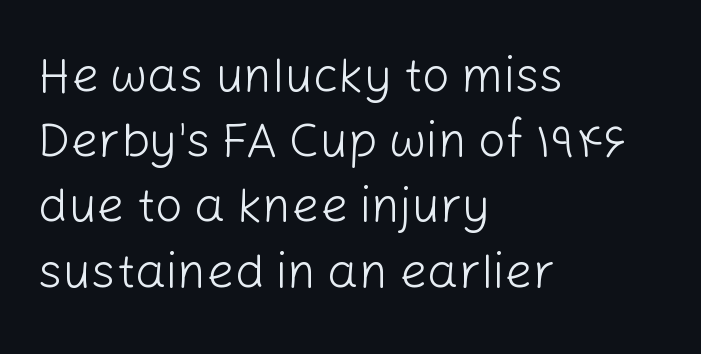
The gaps between neighbouring characters are ordinary and unremarkable. Students, observe: this is what conventionally led text looks like. You could not count columns in this text — the font is proportionally spaced. The font family rendered here belongs to the sans-serif group. Line beginnings align vertically; line endings do not.
